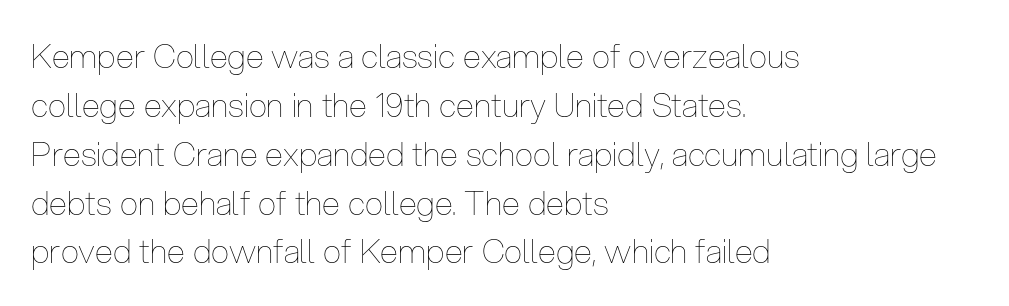
{"italic": "no", "bold": "no", "weight": "thin", "width": "condensed", "stroke_contrast": "low", "x_height": "medium", "monospaced": "no", "underline": "no", "align": "left", "line_spacing": "normal", "line_spacing_ratio": 1.48, "letter_spacing": "normal", "letter_spacing_em": 0.0, "glyph_px": 33}
